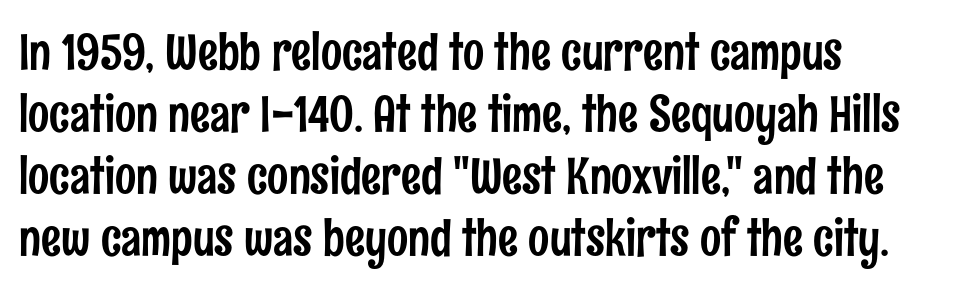
A sans-serif font was chosen for this passage. Note the varied advance widths — an 'i' is clearly narrower than an 'm'. Every character sits straight up, as roman type does. The string is rendered with underlining switched off. Here the glyphs are tracked normally, forming tight word shapes. The rag falls on the right side of this text block.
